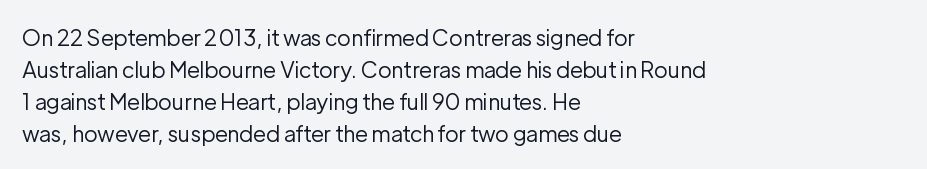
{"italic": "no", "bold": "no", "underline": "no", "align": "left", "line_spacing": "normal", "line_spacing_ratio": 1.45, "letter_spacing": "normal", "letter_spacing_em": 0.0, "glyph_px": 22}
